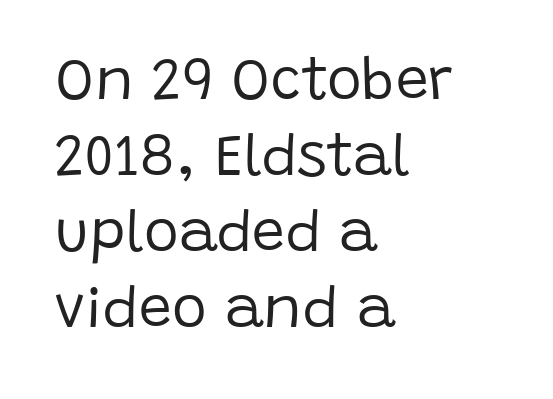
The image shows 59 px regular-weight sans-serif type, upright; set left-aligned, normal line spacing (1.29x), normal letter spacing, not underlined; low stroke contrast and a large x-height.
